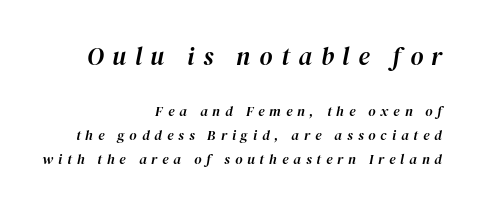
Designer's note — italics engaged. The emphasis by scale lands on block number one, above. Alignment: flush right. Honestly, there is no underline to notice here at all. This rendering widens character spacing well past its baseline value. The rendering uses a moderate line-height, typical for paragraphs.
